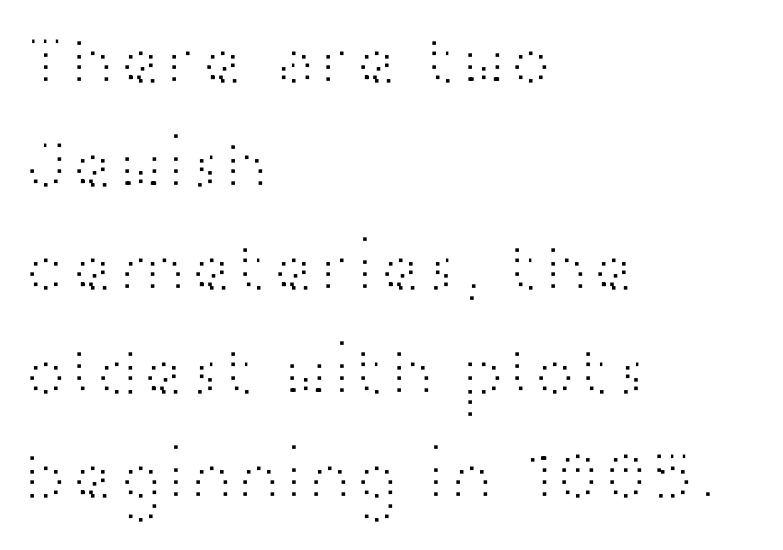
{"serif": "no", "italic": "no", "bold": "no", "weight": "light", "width": "wide", "stroke_contrast": "high", "x_height": "medium", "monospaced": "no", "underline": "no", "align": "left", "line_spacing": "normal", "line_spacing_ratio": 1.46, "letter_spacing": "normal", "letter_spacing_em": 0.0, "glyph_px": 71}
